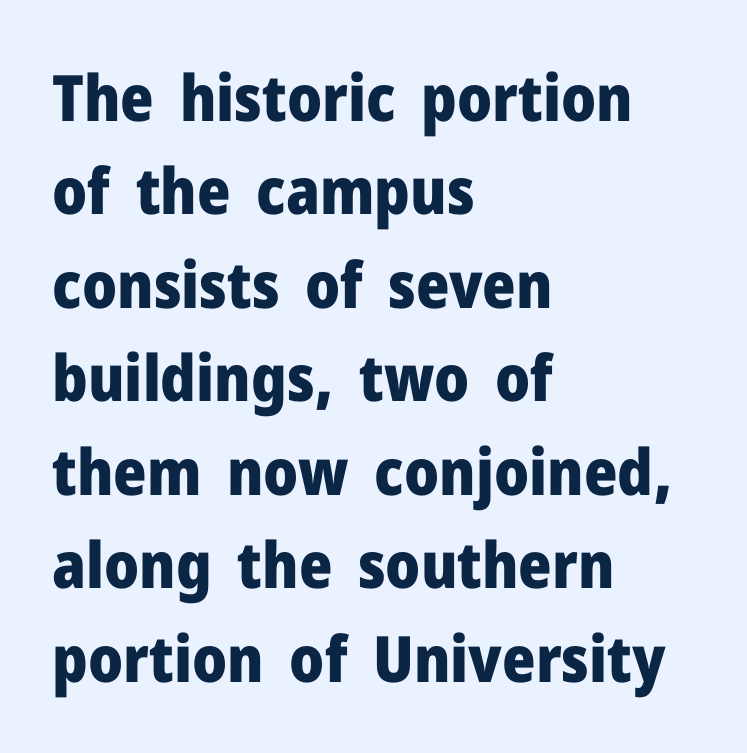
{"serif": "no", "italic": "no", "bold": "yes", "weight": "heavy", "width": "normal", "stroke_contrast": "low", "x_height": "medium", "monospaced": "no", "underline": "no", "align": "left", "line_spacing": "normal", "line_spacing_ratio": 1.46, "letter_spacing": "normal", "letter_spacing_em": 0.0, "glyph_px": 64}
